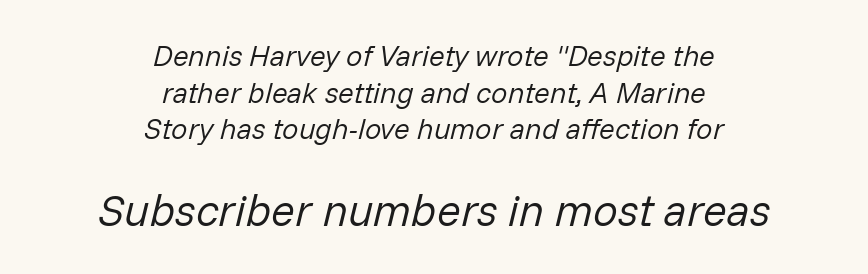
Any mark beneath the type? The region is blank. The face used here appears at its bigger size in the lower chunk. Here the glyphs are tracked normally, forming tight word shapes. Do the characters align in a grid? No, the font is proportional. The glyphs look as if they've been sheared to an angle. Whoever set this chose a conventional vertical rhythm.
